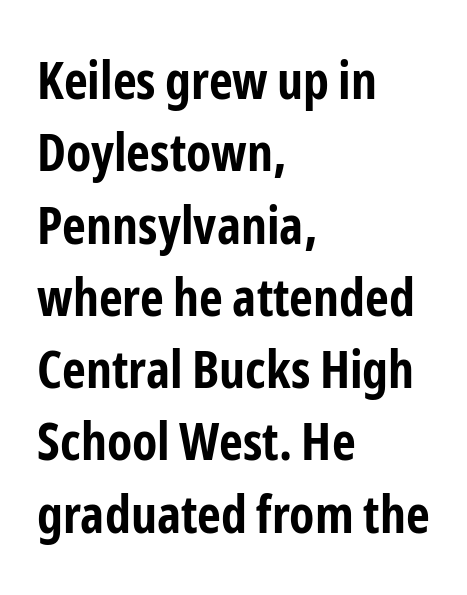
The strokes are fattened all the way to bold. The space beneath each line is pristine and unruled. Does extra space separate the letters? No, they use regular spacing. Compared with typical paragraphs, the rows here are spaced about the same.
